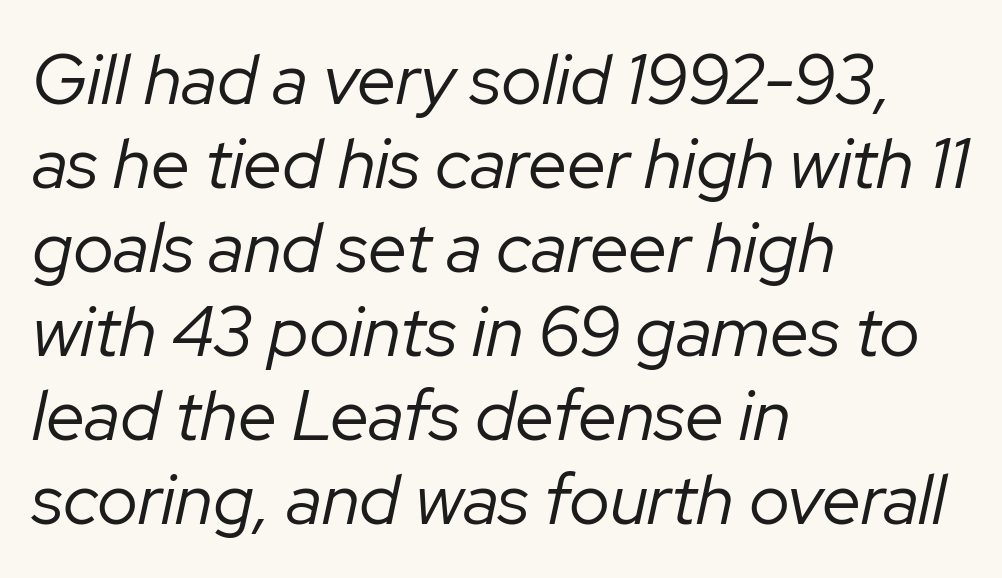
Q: Is the text bold? A: No.
Q: Is the text italic (slanted)? A: Yes, it leans right by about 12 degrees.
Q: Is the text underlined? A: No.
Q: How is the paragraph aligned? A: Left-aligned.
Q: Is the spacing between letters normal or unusually wide? A: Normal.
Q: Width (condensed, normal, or wide)? A: Normal.
Q: Stroke contrast? A: Low.
Q: x-height? A: Medium.
Q: Monospaced? A: No.
